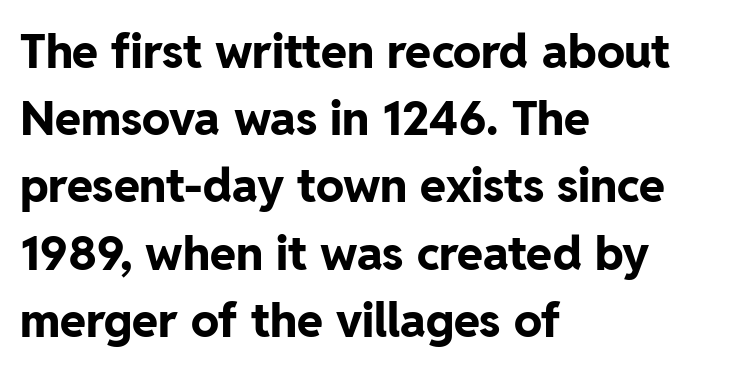
The image shows 47 px bold sans-serif type, upright; set left-aligned, normal line spacing (1.43x), normal letter spacing, not underlined; low stroke contrast and a medium x-height.
